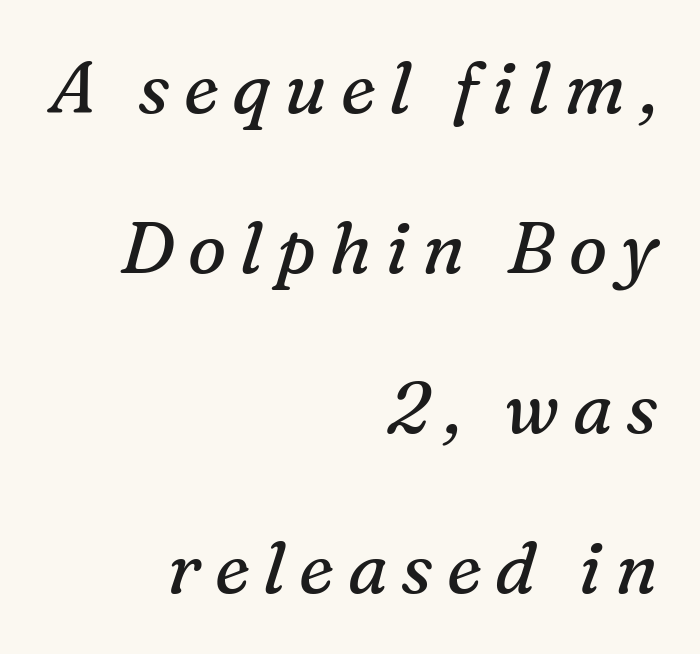
{"serif": "yes", "italic": "yes", "lean": "right", "slant_degrees": 16, "bold": "no", "weight": "regular", "width": "normal", "stroke_contrast": "medium", "x_height": "medium", "monospaced": "no", "underline": "no", "align": "right", "line_spacing": "loose", "line_spacing_ratio": 2.22, "glyph_px": 72}
